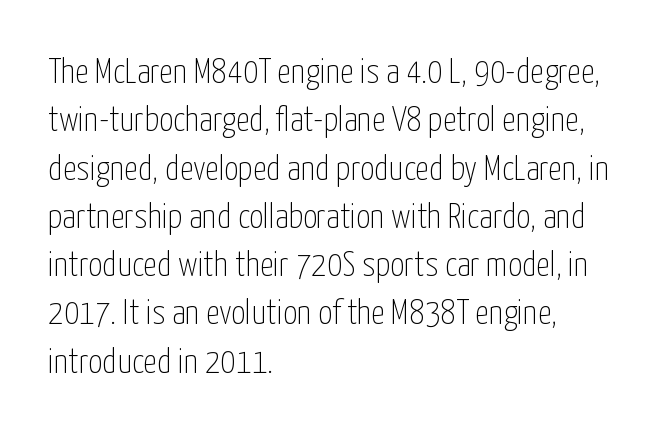
{"serif": "no", "italic": "no", "bold": "no", "weight": "thin", "width": "condensed", "stroke_contrast": "low", "x_height": "medium", "monospaced": "no", "underline": "no", "align": "left", "line_spacing": "normal", "line_spacing_ratio": 1.38, "letter_spacing": "normal", "letter_spacing_em": 0.0, "glyph_px": 35}
